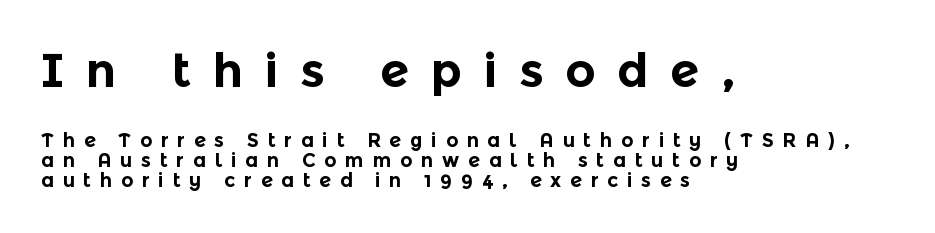
The image shows 47 px bold sans-serif type, upright; set left-aligned, tight line spacing (1.05x), unusually wide letter spacing (+0.46 em), not underlined; the first (top) block is 2.47x larger; a medium x-height.
